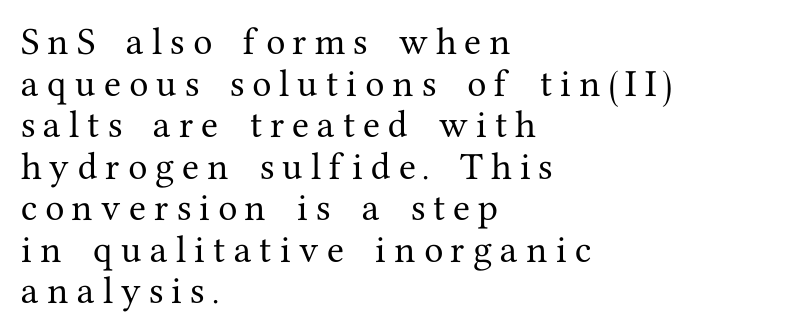
The image shows 31 px serif type, upright; set left-aligned, normal line spacing (1.34x), unusually wide letter spacing (+0.26 em), not underlined; medium stroke contrast and a medium x-height.
